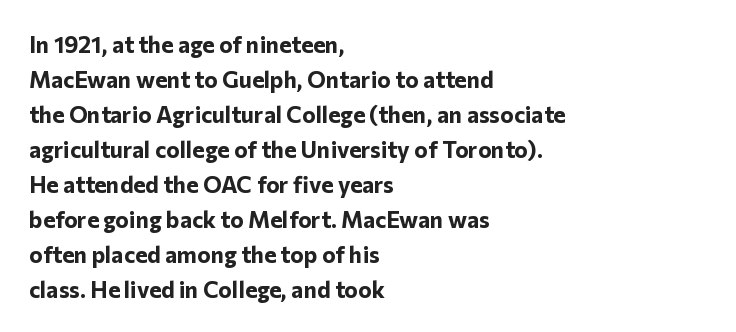
{"italic": "no", "bold": "yes", "underline": "no", "align": "left", "line_spacing": "normal", "line_spacing_ratio": 1.52, "letter_spacing": "normal", "letter_spacing_em": 0.0, "glyph_px": 23}
